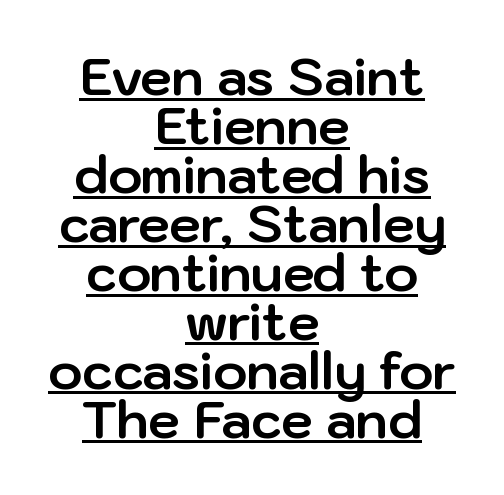
Q: Is the text bold? A: Yes.
Q: Is the text italic (slanted)? A: No, it is upright.
Q: Is the typeface a serif or a sans-serif typeface? A: Sans-serif.
Q: Is the text underlined? A: Yes.
Q: How is the paragraph aligned? A: Centered.
Q: Is the spacing between letters normal or unusually wide? A: Normal.
Q: Is the spacing between lines tight, normal or loose? A: Tight.
Q: Width (condensed, normal, or wide)? A: Normal.
Q: Stroke contrast? A: Low.
Q: x-height? A: Medium.
Q: Monospaced? A: No.
